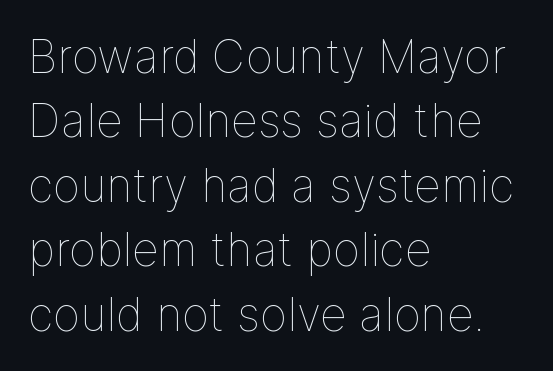
The image shows 46 px thin type, upright; set left-aligned, normal line spacing (1.4x), normal letter spacing, not underlined; low stroke contrast and a medium x-height.
